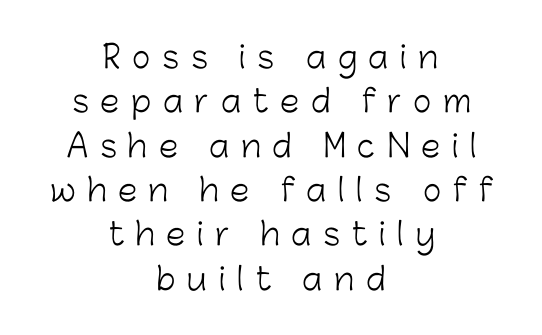
Caption: expanded tracking, letters set apart. Alignment: centered. Summary of weight: not heavy and not bold. You can tell from the bare stems that sans-serif type was used.
